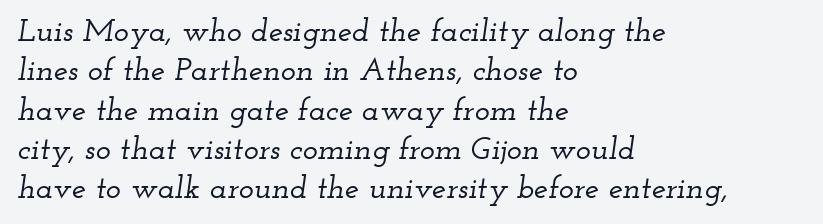
Q: Is the text italic (slanted)? A: Yes, it leans right by about 12 degrees.
Q: Is the typeface a serif or a sans-serif typeface? A: Serif.
Q: Is the text underlined? A: No.
Q: How is the paragraph aligned? A: Left-aligned.
Q: Is the spacing between letters normal or unusually wide? A: Normal.
Q: Width (condensed, normal, or wide)? A: Wide.
Q: Stroke contrast? A: Low.
Q: x-height? A: Small.
Q: Monospaced? A: No.
